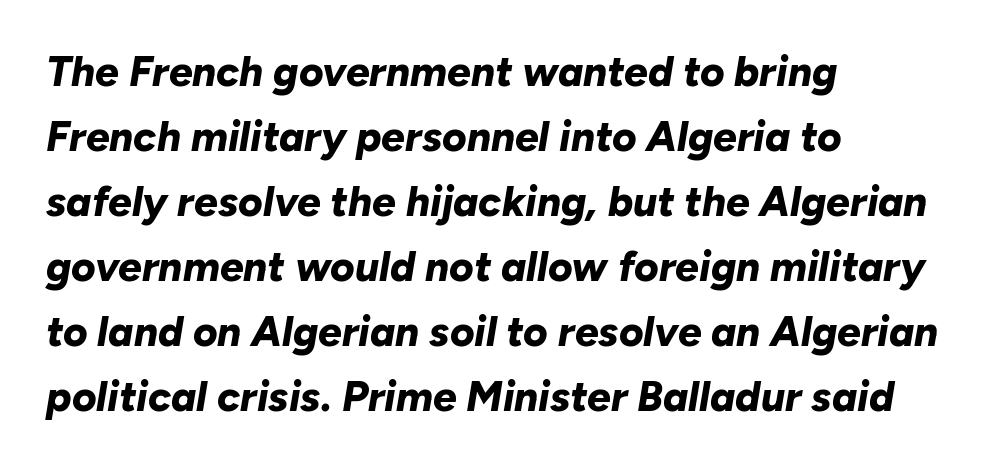
These words are printed bold, with thick strokes throughout. Left-aligned paragraph, ragged on the right. The line-height multiplier appears to be the usual default. Looks like regular typesetting: each glyph gets only the width it needs. Words appear dense and cohesive because spacing is normal. Looking at the ascenders, they clearly lean.
